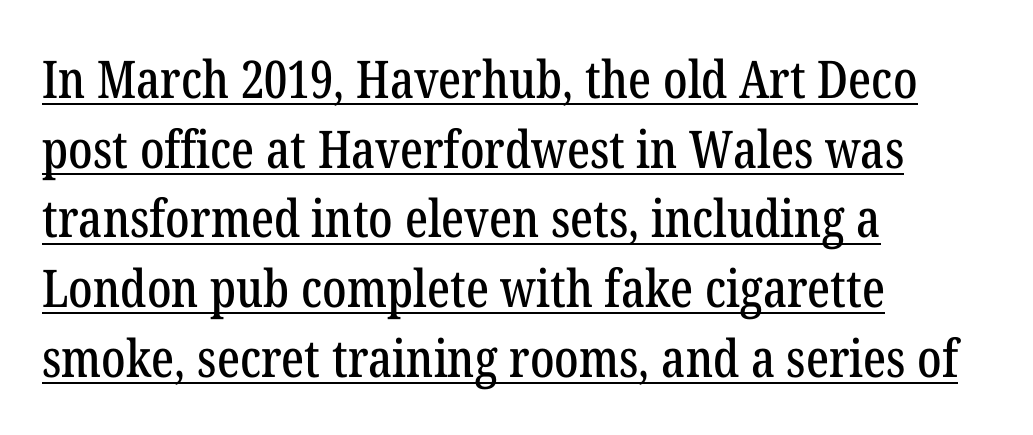
The image shows 52 px condensed serif type, upright; set left-aligned, normal line spacing (1.34x), normal letter spacing, underlined; low stroke contrast and a medium x-height.
